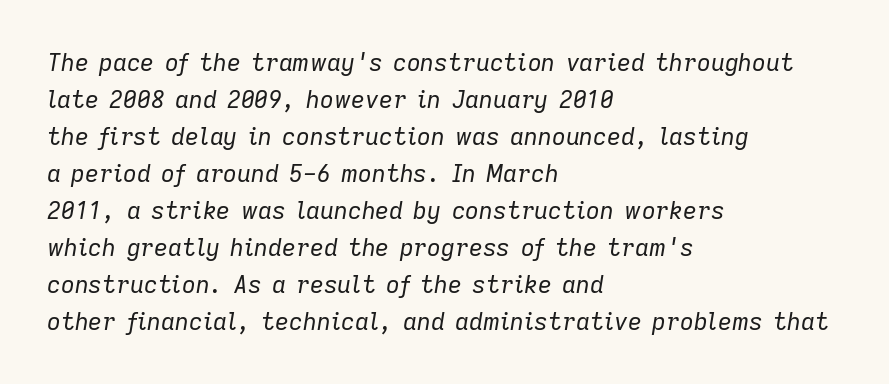
The image shows 24 px text type, italic (leaning right); set left-aligned, normal line spacing (1.54x), normal letter spacing, not underlined.
